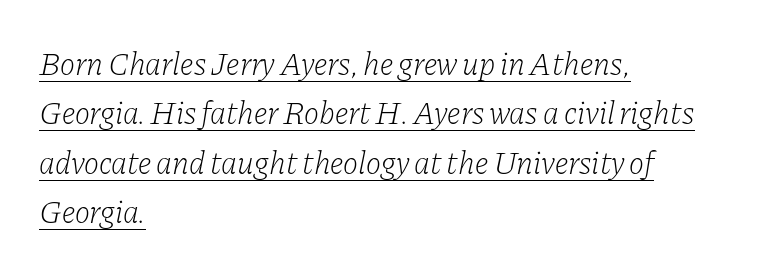
The image shows 32 px light serif type, italic (leaning right); set left-aligned, normal line spacing (1.54x), normal letter spacing, underlined; low stroke contrast and a medium x-height.
